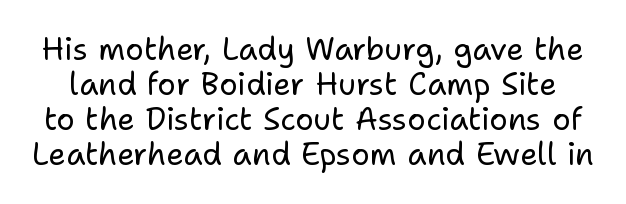
Q: Is the text bold? A: No.
Q: Is the text italic (slanted)? A: No, it is upright.
Q: Is the typeface a serif or a sans-serif typeface? A: Sans-serif.
Q: Is the text underlined? A: No.
Q: Is the spacing between letters normal or unusually wide? A: Normal.
Q: Is the spacing between lines tight, normal or loose? A: Tight.
Q: Width (condensed, normal, or wide)? A: Normal.
Q: Stroke contrast? A: Low.
Q: x-height? A: Medium.
Q: Monospaced? A: No.
